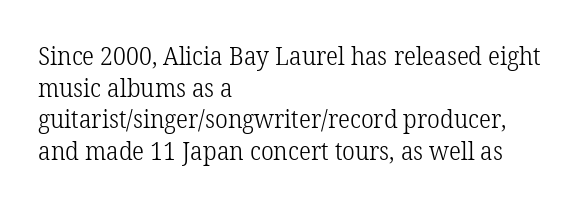
{"italic": "no", "bold": "no", "underline": "no", "align": "left", "line_spacing": "normal", "line_spacing_ratio": 1.27, "letter_spacing": "normal", "letter_spacing_em": 0.0, "glyph_px": 25}
